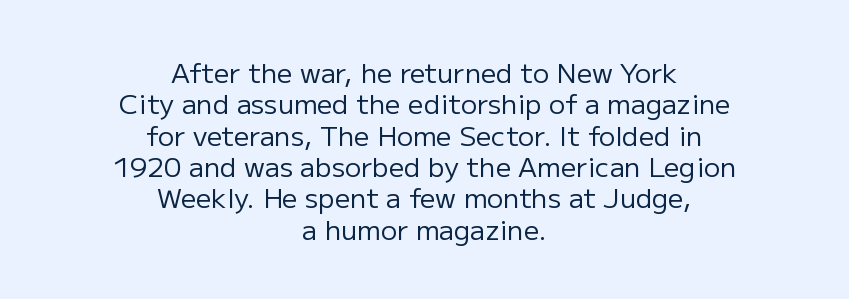
The image shows 27 px text type, upright; set centered, line spacing 1.16x, normal letter spacing, not underlined.
